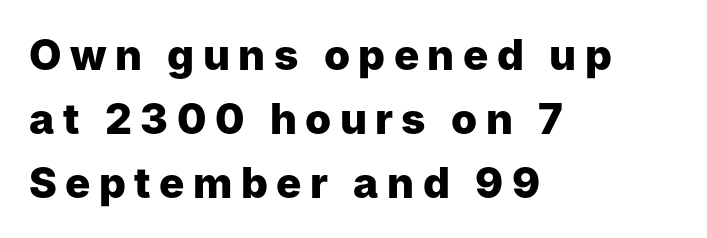
{"serif": "no", "italic": "no", "bold": "yes", "weight": "heavy", "width": "normal", "stroke_contrast": "low", "x_height": "medium", "monospaced": "no", "underline": "no", "align": "left", "line_spacing": "normal", "line_spacing_ratio": 1.52, "letter_spacing": "wide", "letter_spacing_em": 0.2, "glyph_px": 42}
